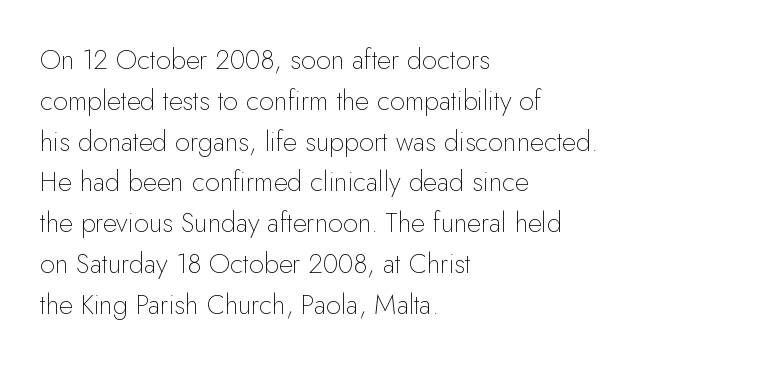
{"italic": "no", "bold": "no", "underline": "no", "align": "left", "line_spacing": "normal", "line_spacing_ratio": 1.51, "letter_spacing": "normal", "letter_spacing_em": 0.0, "glyph_px": 27}
